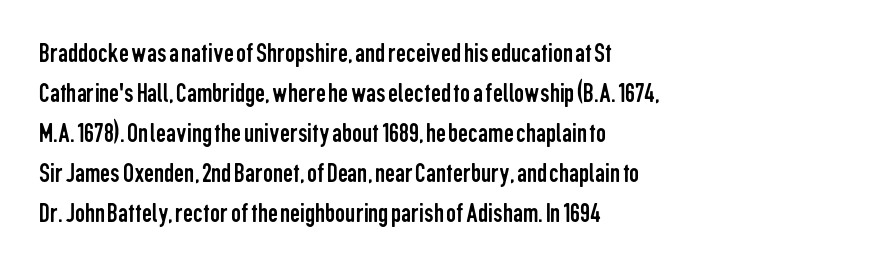
Q: Is the text bold? A: No.
Q: Is the text italic (slanted)? A: No, it is upright.
Q: Is the typeface a serif or a sans-serif typeface? A: Sans-serif.
Q: Is the text underlined? A: No.
Q: How is the paragraph aligned? A: Left-aligned.
Q: Is the spacing between letters normal or unusually wide? A: Normal.
Q: Is the spacing between lines tight, normal or loose? A: Normal.
Q: Width (condensed, normal, or wide)? A: Condensed.
Q: Stroke contrast? A: Low.
Q: x-height? A: Medium.
Q: Monospaced? A: No.
